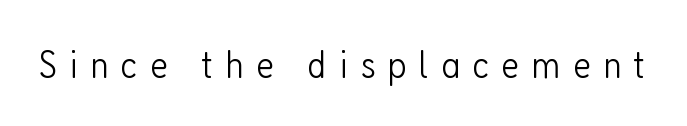
{"serif": "no", "italic": "no", "bold": "no", "weight": "light", "width": "condensed", "stroke_contrast": "low", "x_height": "medium", "monospaced": "no", "underline": "no", "letter_spacing": "wide", "letter_spacing_em": 0.3, "glyph_px": 41}
